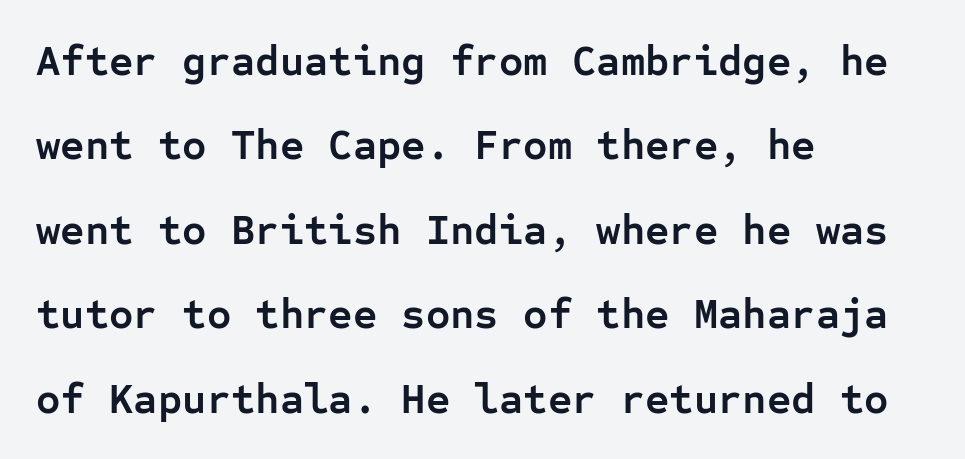
Q: Is the text bold? A: Yes.
Q: Is the text italic (slanted)? A: No, it is upright.
Q: Is the typeface a serif or a sans-serif typeface? A: Sans-serif.
Q: Is the text underlined? A: No.
Q: How is the paragraph aligned? A: Left-aligned.
Q: Is the spacing between letters normal or unusually wide? A: Normal.
Q: Is the spacing between lines tight, normal or loose? A: Loose.
Q: Width (condensed, normal, or wide)? A: Normal.
Q: Stroke contrast? A: Low.
Q: x-height? A: Medium.
Q: Monospaced? A: Yes.
